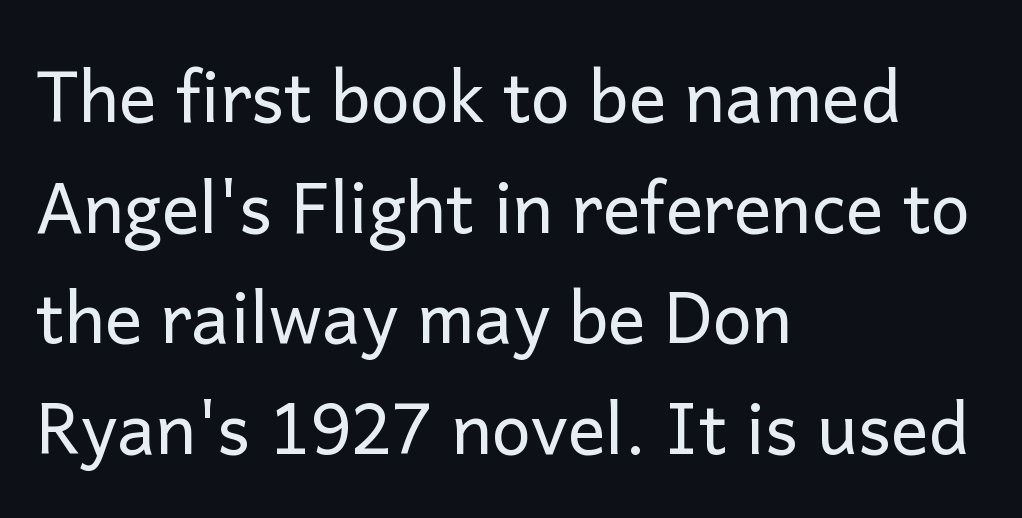
Q: Is the text bold? A: No.
Q: Is the text italic (slanted)? A: No, it is upright.
Q: Is the typeface a serif or a sans-serif typeface? A: Sans-serif.
Q: Is the text underlined? A: No.
Q: How is the paragraph aligned? A: Left-aligned.
Q: Is the spacing between letters normal or unusually wide? A: Normal.
Q: Is the spacing between lines tight, normal or loose? A: Normal.
Q: Width (condensed, normal, or wide)? A: Normal.
Q: Stroke contrast? A: Low.
Q: x-height? A: Medium.
Q: Monospaced? A: No.
